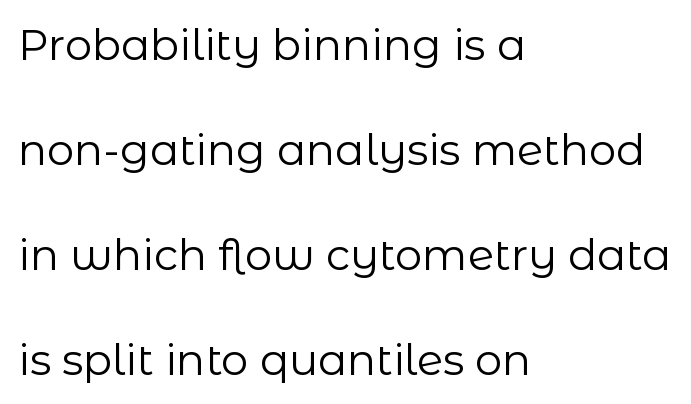
Q: Is the text bold? A: No.
Q: Is the text italic (slanted)? A: No, it is upright.
Q: Is the typeface a serif or a sans-serif typeface? A: Sans-serif.
Q: Is the text underlined? A: No.
Q: How is the paragraph aligned? A: Left-aligned.
Q: Is the spacing between letters normal or unusually wide? A: Normal.
Q: Is the spacing between lines tight, normal or loose? A: Loose.
Q: Width (condensed, normal, or wide)? A: Normal.
Q: Stroke contrast? A: Low.
Q: x-height? A: Medium.
Q: Monospaced? A: No.
